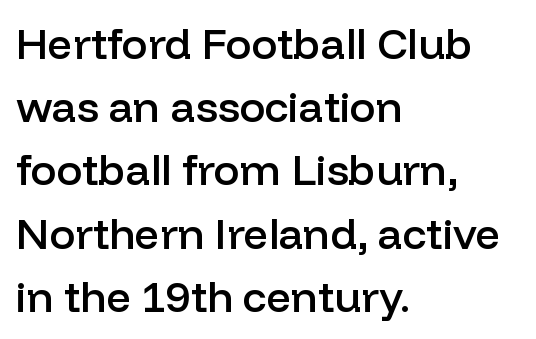
This is sans-serif lettering, the kind often seen on screens and signage. In CSS terms this would be text-align: left. This rendering features lettering with no underline. Leading: standard.
